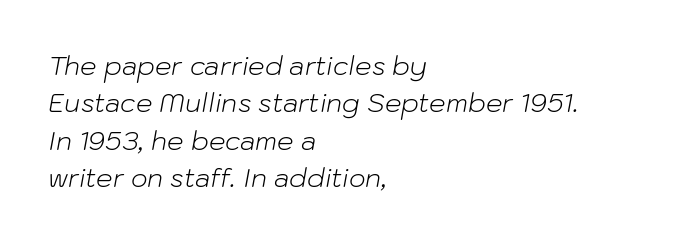
Q: Is the text bold? A: No.
Q: Is the text italic (slanted)? A: Yes, it leans right by about 10 degrees.
Q: Is the text underlined? A: No.
Q: How is the paragraph aligned? A: Left-aligned.
Q: Is the spacing between letters normal or unusually wide? A: Normal.
Q: Is the spacing between lines tight, normal or loose? A: Normal.
